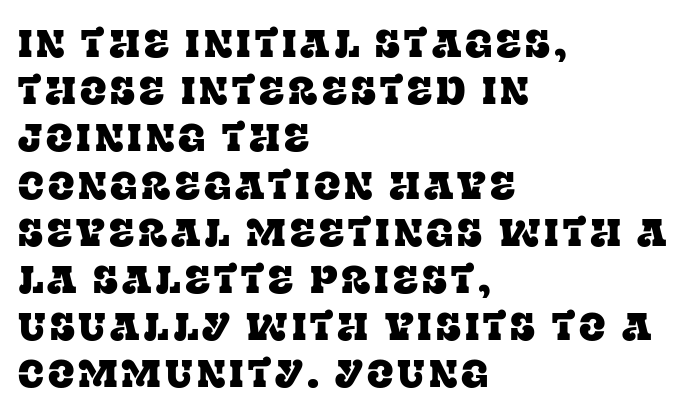
Q: Is the text italic (slanted)? A: No, it is upright.
Q: Is the typeface a serif or a sans-serif typeface? A: Serif.
Q: Is the text underlined? A: No.
Q: How is the paragraph aligned? A: Left-aligned.
Q: Width (condensed, normal, or wide)? A: Normal.
Q: Stroke contrast? A: Low.
Q: x-height? A: Large.
Q: Monospaced? A: No.
